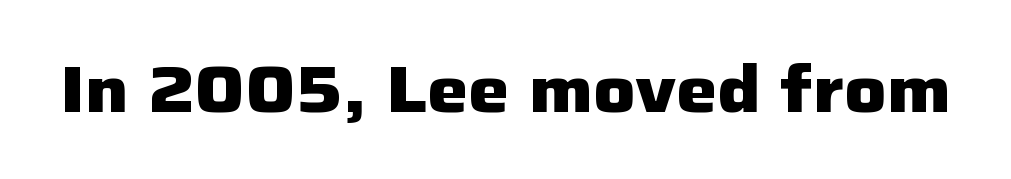
{"serif": "no", "italic": "no", "bold": "yes", "weight": "heavy", "width": "normal", "stroke_contrast": "low", "x_height": "medium", "monospaced": "no", "underline": "no", "letter_spacing": "normal", "letter_spacing_em": 0.0, "glyph_px": 65}
